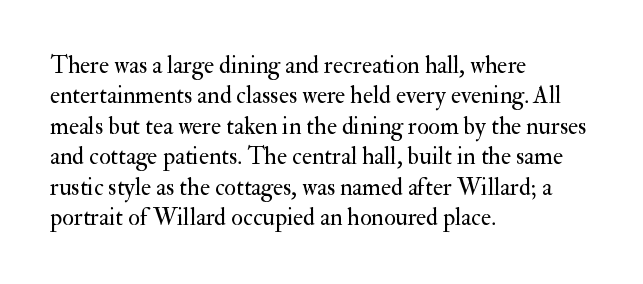
The type sits square on the baseline with zero lean. Only glyphs here, with clear space below each row. This sample is left-justified, so line endings fall wherever the words run out. Nothing unusual about the tracking: characters are spaced as the font intends. No extra ink here — the face is not bold.
